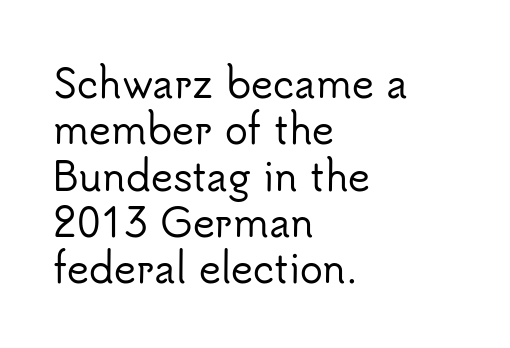
Are there feet on the stems? There aren't — it's a sans. This is the regular roman posture of the typeface. The string is rendered with underlining switched off. Every row of glyphs begins at an identical x-position on the left. The letters advance in unequal steps, a hallmark of proportional type.
